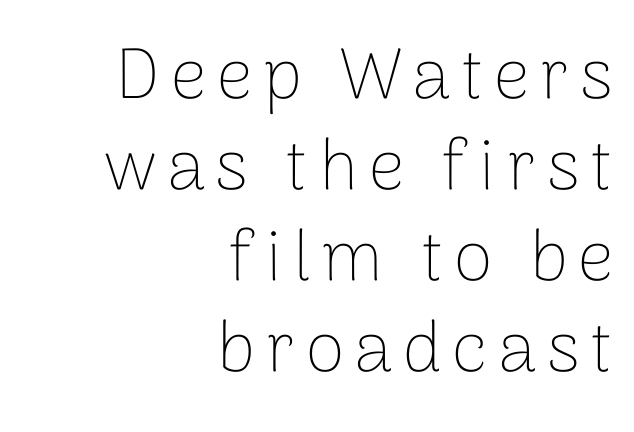
The image shows 71 px thin sans-serif type, upright; set right-aligned, normal line spacing (1.28x), not underlined; low stroke contrast and a medium x-height.
